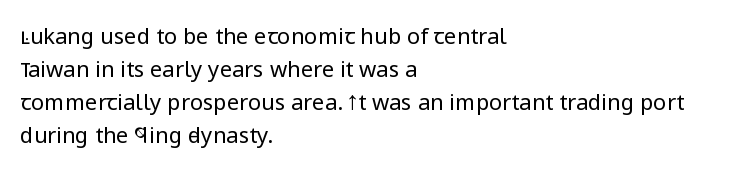
In terms of leading, this rendering sits right in the middle. Quick note: not italic, upright. Stems here are at most as thick as an everyday book face. Letter spacing: default.
